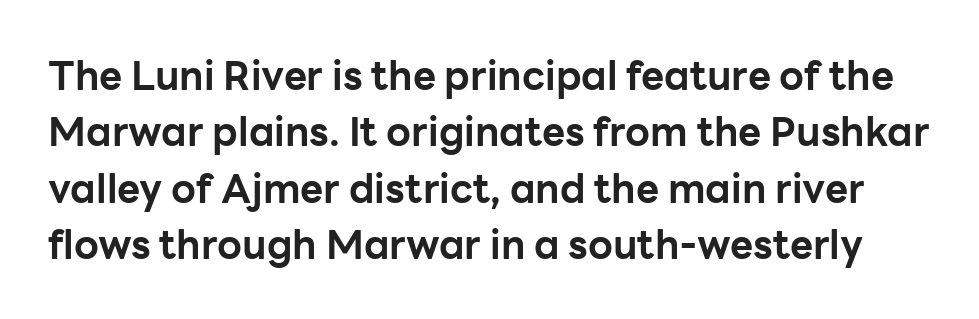
The image shows 40 px bold sans-serif type, upright; set normal line spacing (1.41x), normal letter spacing, not underlined; low stroke contrast and a medium x-height.
